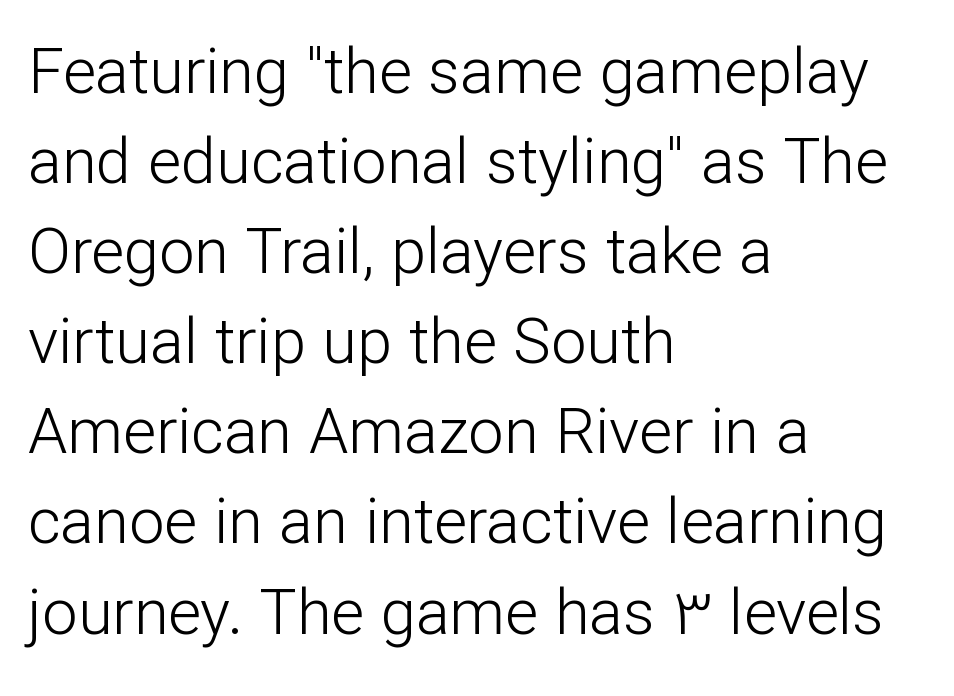
These glyphs show unthickened strokes, regular width or finer. Looks like regular typesetting: each glyph gets only the width it needs. The letters carry no serifs — their stems end cleanly without finishing strokes. Honestly, the row spacing looks completely unremarkable. Italic? Not at all — the glyphs are vertical. The paragraph shown leans on its left margin.
